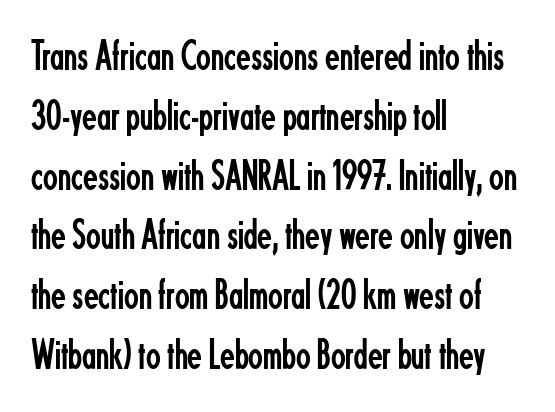
{"serif": "no", "italic": "no", "bold": "no", "weight": "regular", "width": "condensed", "stroke_contrast": "low", "x_height": "small", "monospaced": "no", "underline": "no", "align": "left", "line_spacing": "normal", "line_spacing_ratio": 1.39, "letter_spacing": "normal", "letter_spacing_em": 0.0, "glyph_px": 43}
